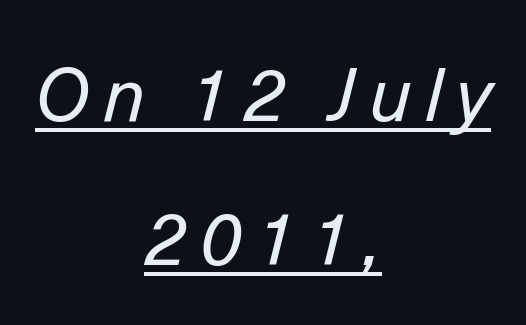
Q: Is the text bold? A: No.
Q: Is the text italic (slanted)? A: Yes, it leans right by about 14 degrees.
Q: Is the text underlined? A: Yes.
Q: How is the paragraph aligned? A: Centered.
Q: Is the spacing between lines tight, normal or loose? A: Loose.
Q: Width (condensed, normal, or wide)? A: Normal.
Q: Stroke contrast? A: Low.
Q: x-height? A: Medium.
Q: Monospaced? A: No.
